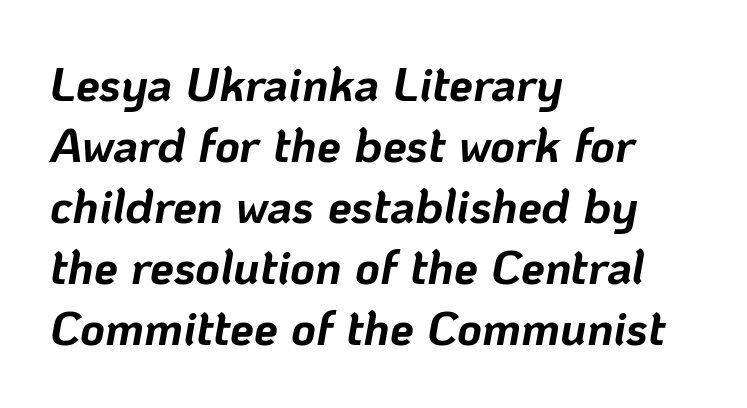
Honestly, the row spacing looks completely unremarkable. The horizontal fit of the characters is conventional and even. Notice how the stems are inclined rather than vertical — that's the hallmark of italics. What weight is shown? A full bold with thick strokes. These lines are rendered in a variable-pitch font.
